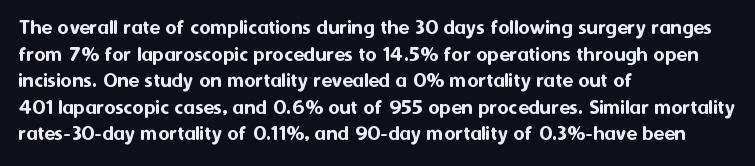
Q: Is the text italic (slanted)? A: No, it is upright.
Q: Is the text underlined? A: No.
Q: How is the paragraph aligned? A: Left-aligned.
Q: Is the spacing between letters normal or unusually wide? A: Normal.
